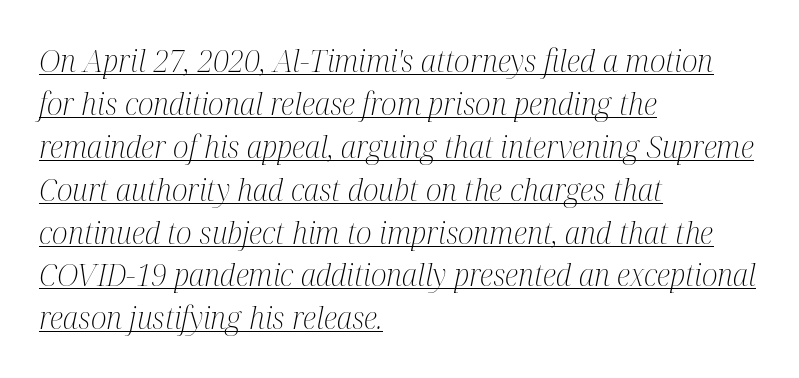
{"serif": "yes", "italic": "yes", "lean": "right", "slant_degrees": 12, "bold": "no", "weight": "light", "width": "condensed", "stroke_contrast": "medium", "x_height": "medium", "monospaced": "no", "underline": "yes", "align": "left", "line_spacing": "normal", "line_spacing_ratio": 1.43, "letter_spacing": "normal", "letter_spacing_em": 0.0, "glyph_px": 30}
